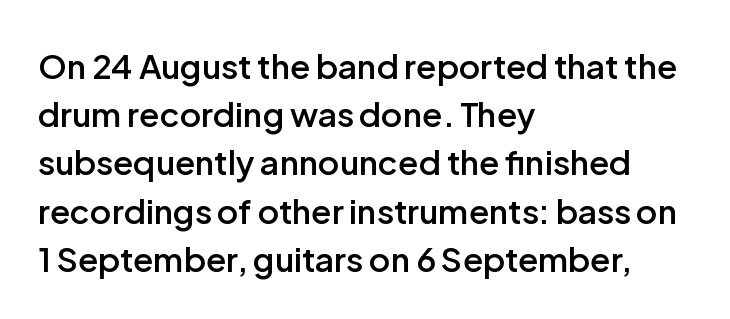
{"serif": "no", "italic": "no", "bold": "semi", "weight": "semibold", "width": "normal", "stroke_contrast": "low", "x_height": "medium", "monospaced": "no", "underline": "no", "align": "left", "line_spacing": "normal", "line_spacing_ratio": 1.46, "letter_spacing": "normal", "letter_spacing_em": 0.0, "glyph_px": 33}
